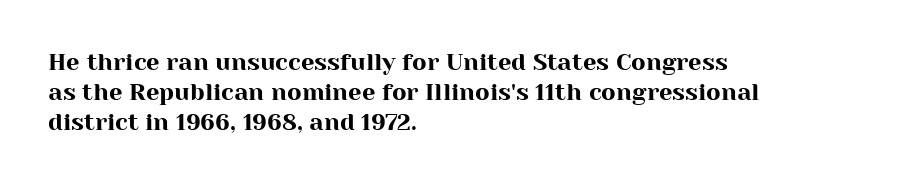
The image shows 24 px text type, upright; set left-aligned, line spacing 1.24x, normal letter spacing, not underlined.
